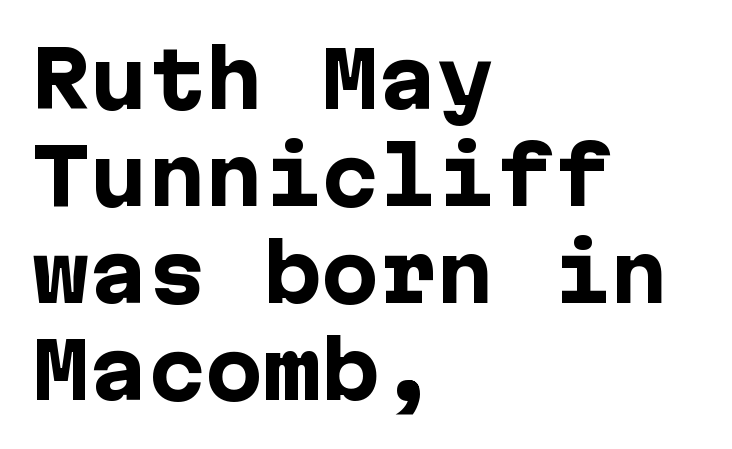
These lines are set flush left with a ragged right edge. Nothing unusual about the tracking: characters are spaced as the font intends. You'd pick this weight for a headline — it's a proper bold. This rendering employs a face without finishing strokes, i.e., a sans-serif.
